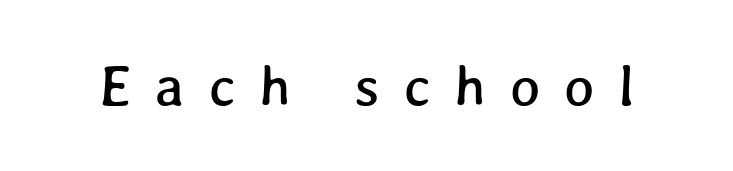
Q: Is the text underlined? A: No.
Q: Is the spacing between letters normal or unusually wide? A: Unusually wide.
Q: Width (condensed, normal, or wide)? A: Normal.
Q: Stroke contrast? A: Low.
Q: x-height? A: Medium.
Q: Monospaced? A: No.
